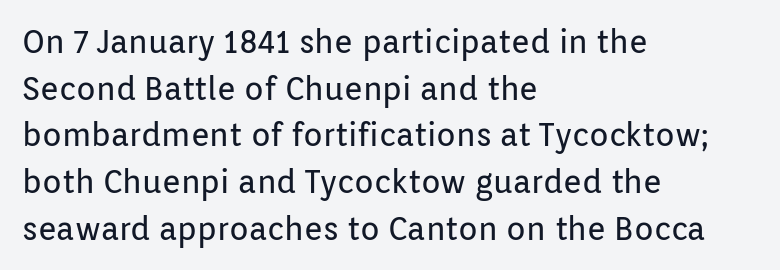
Notice how the stems are strictly vertical — no italics here. The passage shown is typeset with a sans-serif family. There is no visible air inserted between adjacent glyphs. The passage shown is not bold in any degree. Rows of type keep a routine distance in the vertical direction. Here the designer chose a conventional face with non-uniform glyph widths.
